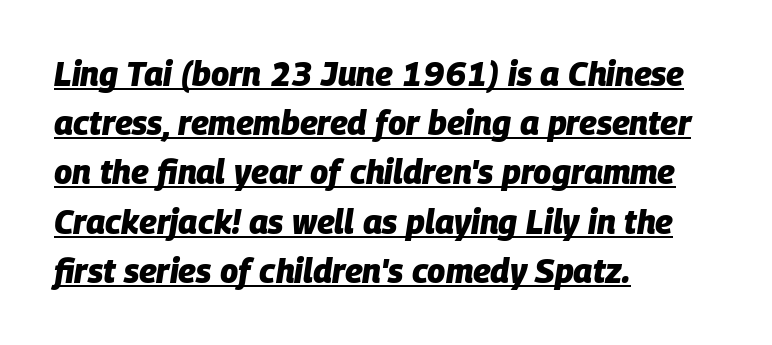
Spacing between characters is what you'd get straight out of the box. A classic flush-left, rag-right setting is used for this passage. Notice how thick the strokes are: this is what a full bold looks like. Think of a printed novel: that variable character pitch is what you see here.
